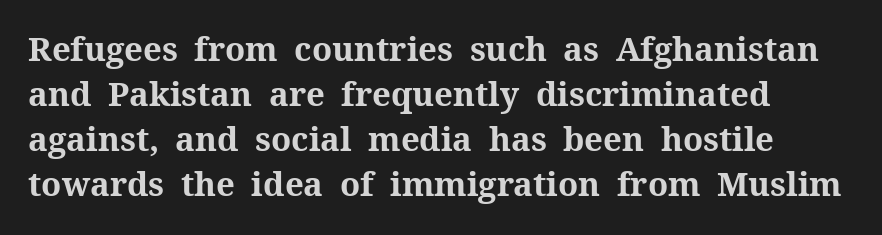
Q: Is the text bold? A: Yes.
Q: Is the text italic (slanted)? A: No, it is upright.
Q: Is the typeface a serif or a sans-serif typeface? A: Serif.
Q: Is the text underlined? A: No.
Q: How is the paragraph aligned? A: Left-aligned.
Q: Is the spacing between letters normal or unusually wide? A: Normal.
Q: Is the spacing between lines tight, normal or loose? A: Normal.
Q: Width (condensed, normal, or wide)? A: Normal.
Q: Stroke contrast? A: Medium.
Q: x-height? A: Medium.
Q: Monospaced? A: No.
